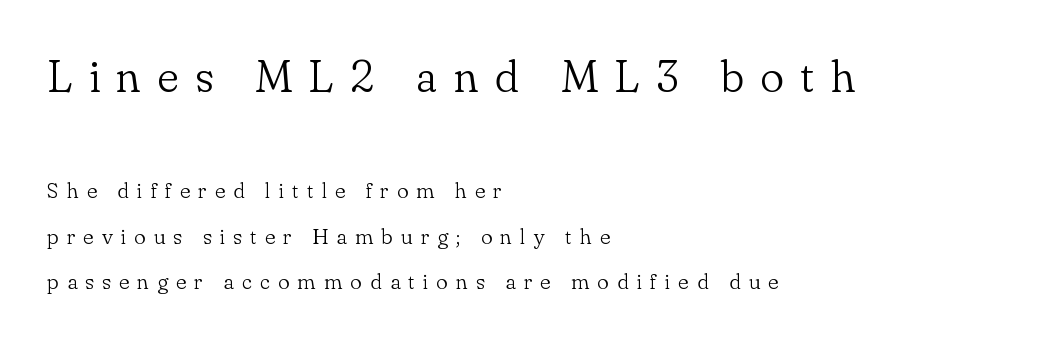
{"serif": "yes", "italic": "no", "bold": "no", "weight": "light", "width": "normal", "stroke_contrast": "low", "x_height": "small", "monospaced": "no", "underline": "no", "align": "left", "line_spacing": "loose", "line_spacing_ratio": 2.07, "letter_spacing": "wide", "letter_spacing_em": 0.36, "larger_block": "first", "size_ratio": 2.05, "glyph_px": 45}
